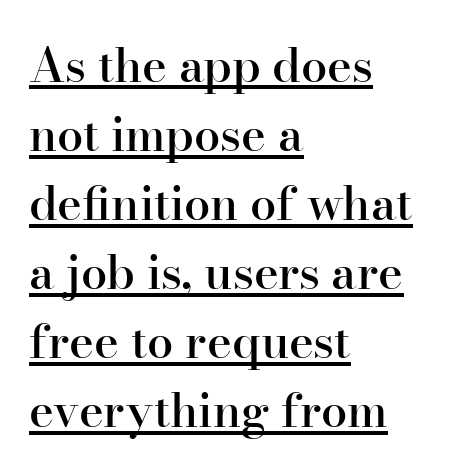
Q: Is the text bold? A: Semi-bold.
Q: Is the text italic (slanted)? A: No, it is upright.
Q: Is the typeface a serif or a sans-serif typeface? A: Serif.
Q: Is the text underlined? A: Yes.
Q: How is the paragraph aligned? A: Left-aligned.
Q: Is the spacing between letters normal or unusually wide? A: Normal.
Q: Is the spacing between lines tight, normal or loose? A: Normal.
Q: Width (condensed, normal, or wide)? A: Normal.
Q: Stroke contrast? A: High.
Q: x-height? A: Small.
Q: Monospaced? A: No.
